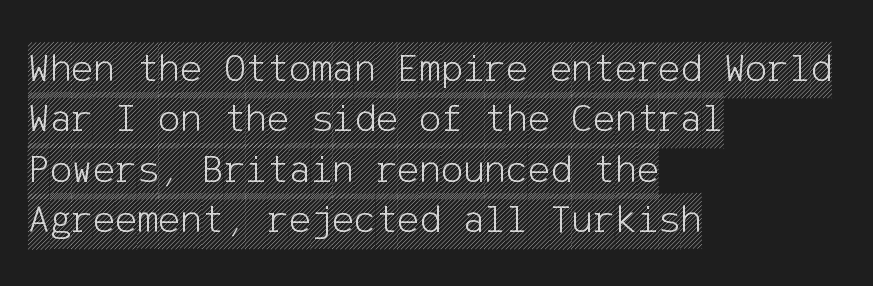
The lettering holds an erect, upright posture throughout. Which margin do the lines hug? The left one — the right edge is uneven. Tracking here is standard; glyphs follow each other at the usual distance. Beneath every word, the page is bare.
